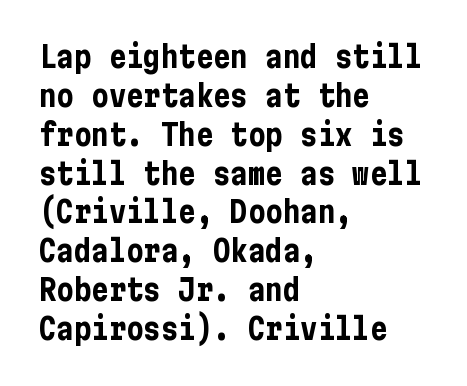
Q: Is the text bold? A: Yes.
Q: Is the text italic (slanted)? A: No, it is upright.
Q: Is the typeface a serif or a sans-serif typeface? A: Sans-serif.
Q: Is the text underlined? A: No.
Q: How is the paragraph aligned? A: Left-aligned.
Q: Is the spacing between letters normal or unusually wide? A: Normal.
Q: Is the spacing between lines tight, normal or loose? A: Normal.
Q: Width (condensed, normal, or wide)? A: Condensed.
Q: Stroke contrast? A: Low.
Q: x-height? A: Medium.
